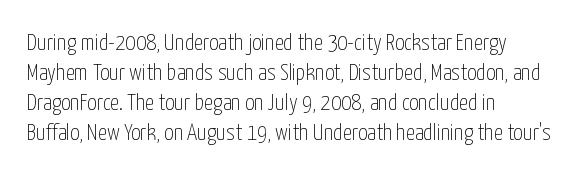
{"italic": "no", "bold": "no", "underline": "no", "align": "left", "line_spacing": "normal", "line_spacing_ratio": 1.31, "letter_spacing": "normal", "letter_spacing_em": 0.0, "glyph_px": 23}
